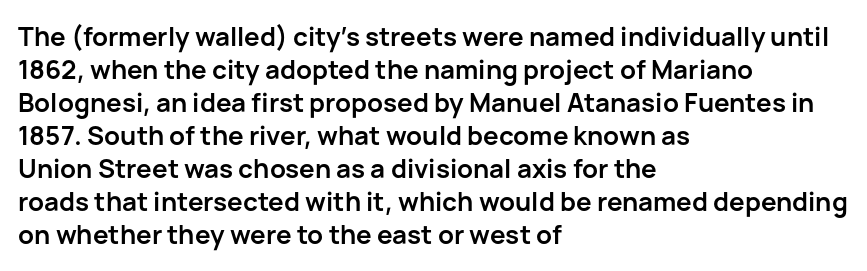
{"italic": "no", "bold": "yes", "underline": "no", "align": "left", "line_spacing": "normal", "line_spacing_ratio": 1.27, "letter_spacing": "normal", "letter_spacing_em": 0.0, "glyph_px": 26}
